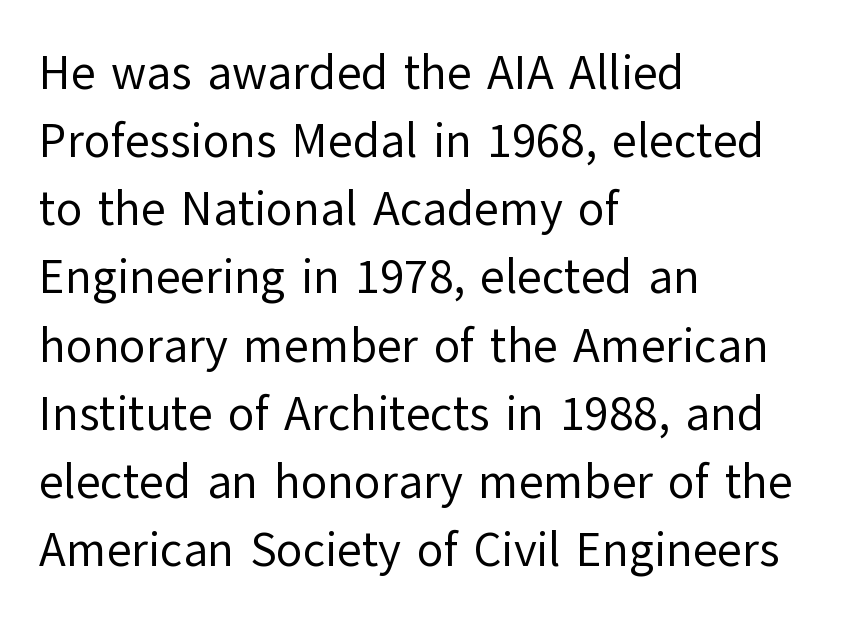
Q: Is the text bold? A: No.
Q: Is the text italic (slanted)? A: No, it is upright.
Q: Is the typeface a serif or a sans-serif typeface? A: Sans-serif.
Q: Is the text underlined? A: No.
Q: How is the paragraph aligned? A: Left-aligned.
Q: Is the spacing between letters normal or unusually wide? A: Normal.
Q: Is the spacing between lines tight, normal or loose? A: Normal.
Q: Width (condensed, normal, or wide)? A: Normal.
Q: Stroke contrast? A: Low.
Q: x-height? A: Medium.
Q: Monospaced? A: No.
